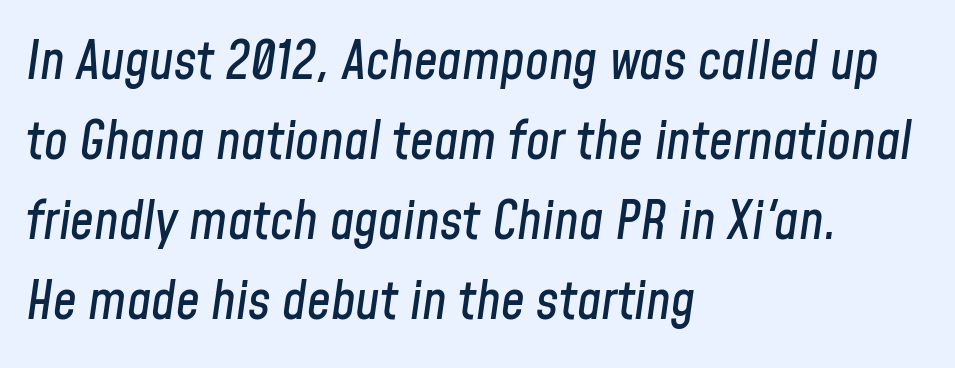
Q: Is the text italic (slanted)? A: Yes, it leans right by about 8 degrees.
Q: Is the text underlined? A: No.
Q: How is the paragraph aligned? A: Left-aligned.
Q: Is the spacing between letters normal or unusually wide? A: Normal.
Q: Is the spacing between lines tight, normal or loose? A: Normal.
Q: Width (condensed, normal, or wide)? A: Condensed.
Q: Stroke contrast? A: Low.
Q: x-height? A: Medium.
Q: Monospaced? A: No.
